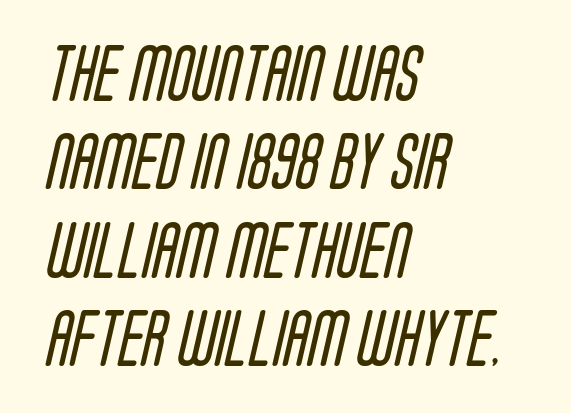
The image shows 56 px regular-weight, condensed sans-serif type; set left-aligned, normal line spacing (1.58x), normal letter spacing, not underlined; low stroke contrast and a large x-height.
